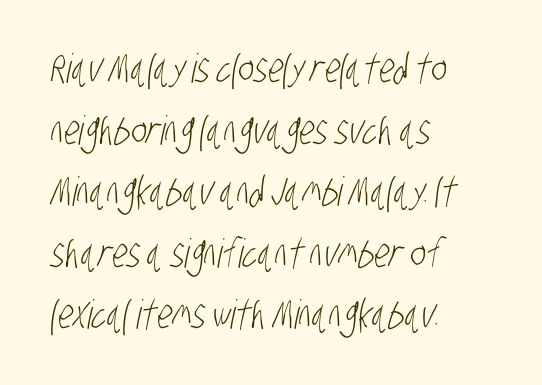
Line starts are locked; line ends wander. The font is comparable to plain body text, perhaps lighter. These lines are rendered in a variable-pitch font. Nothing sits at the stroke ends, so this counts as sans-serif.
